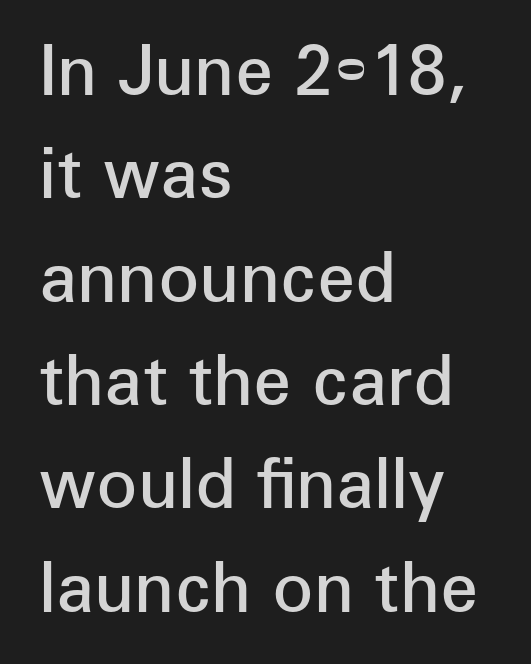
{"serif": "no", "italic": "no", "bold": "semi", "weight": "semibold", "width": "normal", "stroke_contrast": "low", "x_height": "medium", "monospaced": "no", "underline": "no", "align": "left", "line_spacing": "normal", "line_spacing_ratio": 1.52, "letter_spacing": "normal", "letter_spacing_em": 0.0, "glyph_px": 68}
